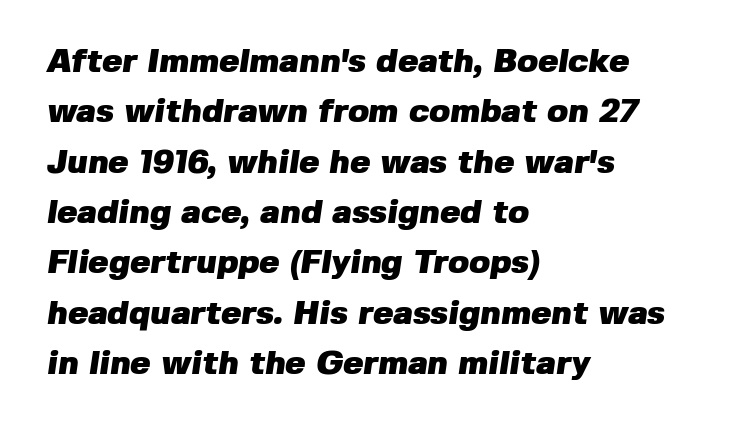
{"serif": "no", "bold": "yes", "weight": "heavy", "width": "normal", "stroke_contrast": "low", "x_height": "medium", "monospaced": "no", "underline": "no", "align": "left", "line_spacing": "normal", "line_spacing_ratio": 1.48, "letter_spacing": "normal", "letter_spacing_em": 0.0, "glyph_px": 34}
